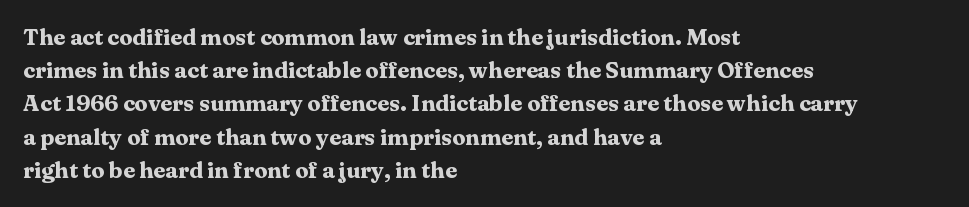
{"italic": "no", "bold": "yes", "underline": "no", "align": "left", "line_spacing": "normal", "line_spacing_ratio": 1.51, "letter_spacing": "normal", "letter_spacing_em": 0.0, "glyph_px": 22}
